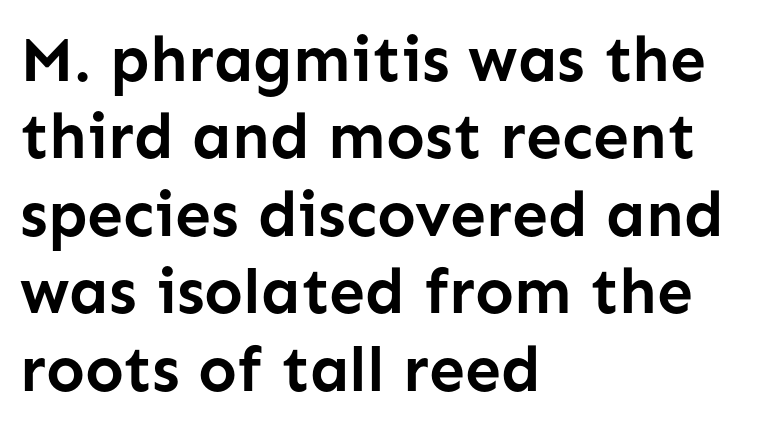
{"serif": "no", "italic": "no", "bold": "yes", "weight": "semibold", "width": "normal", "stroke_contrast": "low", "x_height": "medium", "monospaced": "no", "underline": "no", "align": "left", "line_spacing_ratio": 1.21, "letter_spacing": "normal", "letter_spacing_em": 0.0, "glyph_px": 64}
